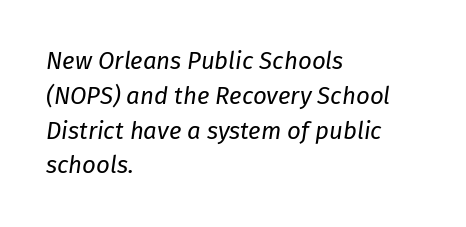
Q: Is the text bold? A: No.
Q: Is the text italic (slanted)? A: Yes, it leans right by about 8 degrees.
Q: Is the text underlined? A: No.
Q: How is the paragraph aligned? A: Left-aligned.
Q: Is the spacing between letters normal or unusually wide? A: Normal.
Q: Is the spacing between lines tight, normal or loose? A: Normal.
